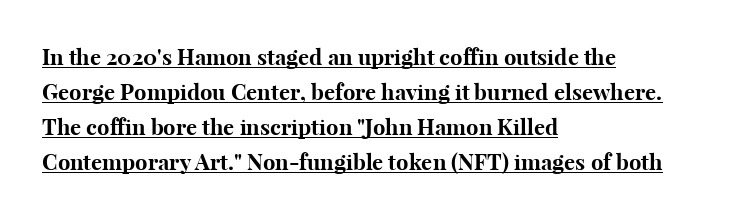
The space between consecutive lines is moderate. There is no visible air inserted between adjacent glyphs. A continuous stroke trails under the words, as in a hyperlink. In CSS terms this would be text-align: left.
